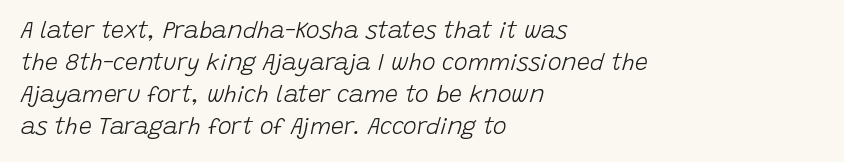
One-word summary of the alignment: left. Nothing heavy about these letters — not bold at all. The face used here is rendered with its standard letterfit. This block has exactly the height ordinary leading produces. Descenders are the only things crossing below the line.
